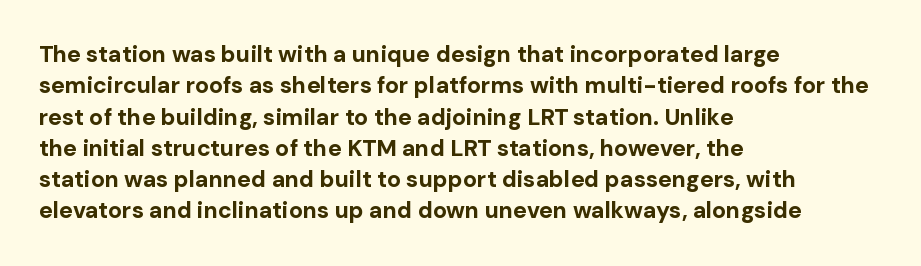
If you drew a line through each stem, it would be perfectly vertical. The face used here has the dense, thick strokes of a bold. All the whitespace from short lines collects on the right. Observe the ordinary spacing: letters are neighbours, not strangers. Rule under the text: the space is simply empty.
